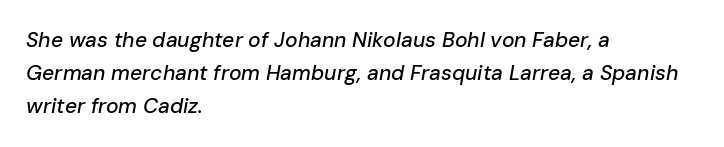
There's an unmistakable incline to the writing here. The strip under each line holds only bare page. One glance says typical: line gaps are just what's usual. Nothing unusual about the tracking: characters are spaced as the font intends. A classic flush-left, rag-right setting is used for this passage.
